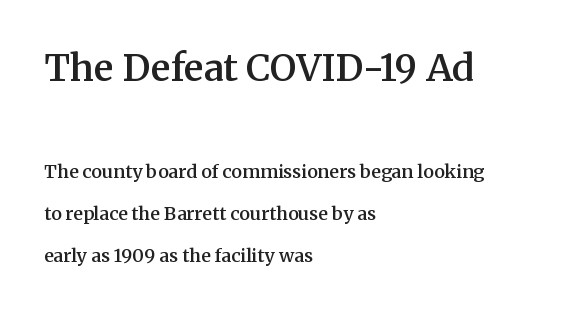
Q: Is the text bold? A: Semi-bold.
Q: Is the text italic (slanted)? A: No, it is upright.
Q: Is the typeface a serif or a sans-serif typeface? A: Serif.
Q: Is the text underlined? A: No.
Q: How is the paragraph aligned? A: Left-aligned.
Q: Is the spacing between letters normal or unusually wide? A: Normal.
Q: Is the spacing between lines tight, normal or loose? A: Loose.
Q: Which block of text is set in a larger size, the first (top) or the second (bottom)? A: The first (top) one.
Q: Width (condensed, normal, or wide)? A: Normal.
Q: Stroke contrast? A: Medium.
Q: x-height? A: Medium.
Q: Monospaced? A: No.
